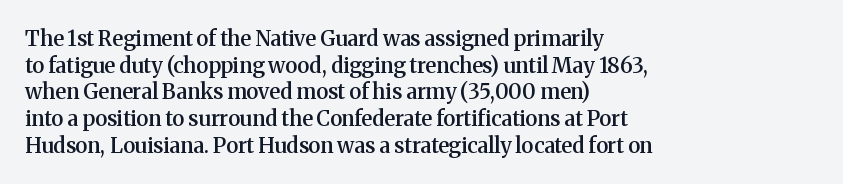
{"italic": "no", "bold": "semi", "underline": "no", "align": "left", "line_spacing": "normal", "line_spacing_ratio": 1.27, "letter_spacing": "normal", "letter_spacing_em": 0.0, "glyph_px": 21}
